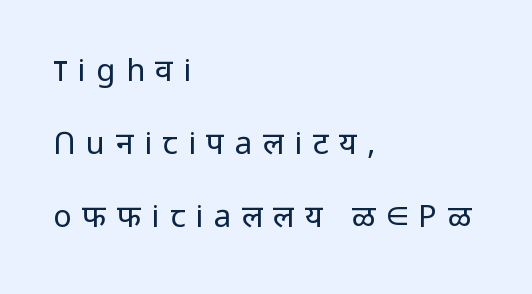
The image shows 31 px regular-weight sans-serif type, upright; set left-aligned, loose line spacing (2.36x), unusually wide letter spacing (+0.34 em), not underlined; low stroke contrast and a medium x-height.
